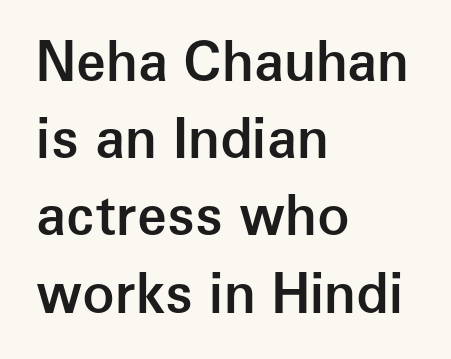
The image shows 54 px semibold sans-serif type, upright; set left-aligned, normal line spacing (1.43x), normal letter spacing, not underlined; low stroke contrast and a medium x-height.
